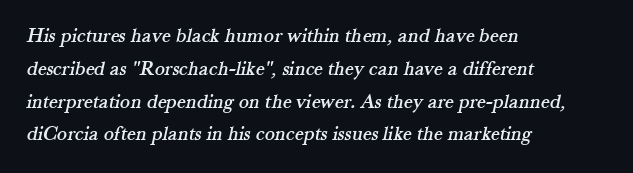
The image shows 21 px text type; set left-aligned, normal line spacing (1.56x), normal letter spacing, not underlined.
